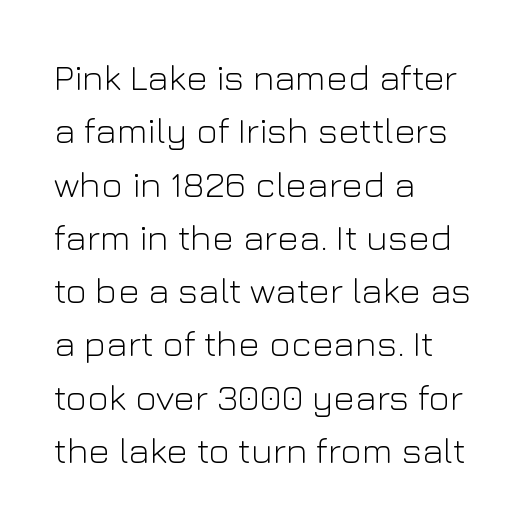
The image shows 37 px light sans-serif type, upright; set left-aligned, normal line spacing (1.44x), normal letter spacing, not underlined; low stroke contrast and a medium x-height.
